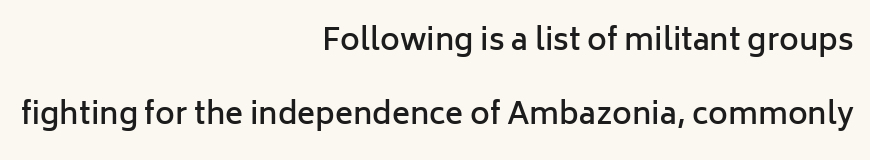
{"serif": "no", "italic": "no", "bold": "semi", "weight": "semibold", "width": "normal", "stroke_contrast": "low", "x_height": "medium", "monospaced": "no", "underline": "no", "align": "right", "line_spacing": "loose", "line_spacing_ratio": 2.46, "letter_spacing": "normal", "letter_spacing_em": 0.0, "glyph_px": 30}
